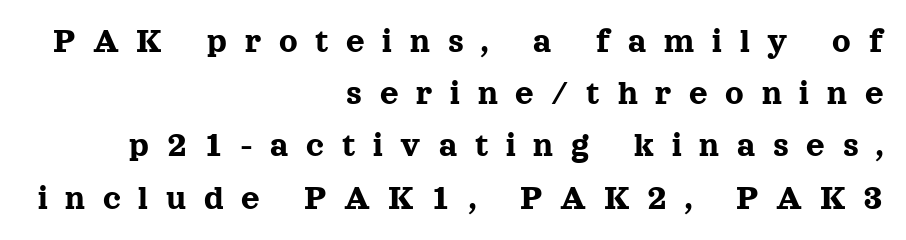
{"serif": "yes", "italic": "no", "width": "normal", "x_height": "medium", "monospaced": "no", "underline": "no", "align": "right", "line_spacing": "normal", "line_spacing_ratio": 1.45, "letter_spacing": "wide", "letter_spacing_em": 0.49, "glyph_px": 36}
